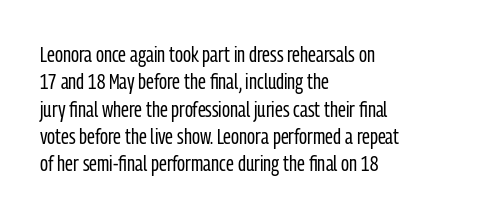
Q: Is the text bold? A: No.
Q: Is the text italic (slanted)? A: No, it is upright.
Q: Is the text underlined? A: No.
Q: How is the paragraph aligned? A: Left-aligned.
Q: Is the spacing between letters normal or unusually wide? A: Normal.
